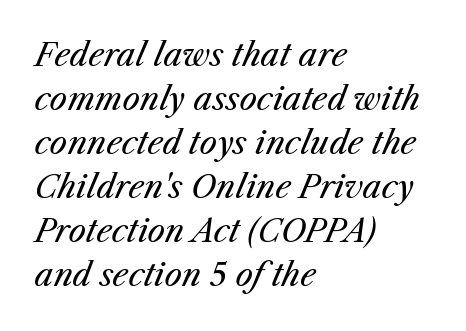
The strokes carry an ordinary text weight at most. The rendering anchors every line to the left-hand side. Nobody touched the tracking dial on this one. Emphasis-style slanted type is in use. Leading: standard. A clean baseline with only descenders dipping below it.
